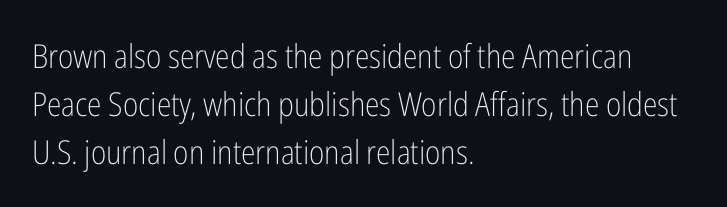
The typeface chosen for these lines omits serifs. Every stem runs plumb, perpendicular to the baseline. Which margin do the lines hug? The left one — the right edge is uneven. Underlining? Definitely not there. Summary of weight: not heavy and not bold.
